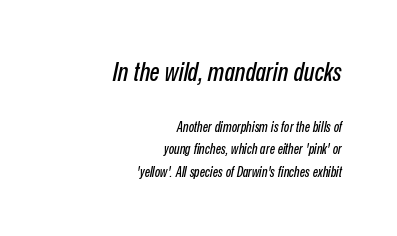
Notice how descenders clear the ascenders below comfortably — that's standard leading. Check the space under the baseline: it is left empty. Would a proofreader flag this as italicized? Yes. You get the large type first, then a drop to smaller type. The letterforms sit shoulder to shoulder at normal distance.
